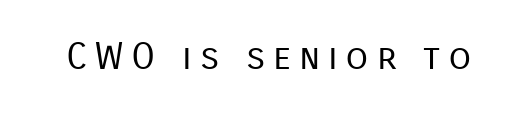
{"serif": "no", "italic": "no", "bold": "no", "weight": "regular", "width": "normal", "stroke_contrast": "low", "x_height": "medium", "monospaced": "no", "underline": "no", "letter_spacing": "wide", "letter_spacing_em": 0.21, "glyph_px": 37}
